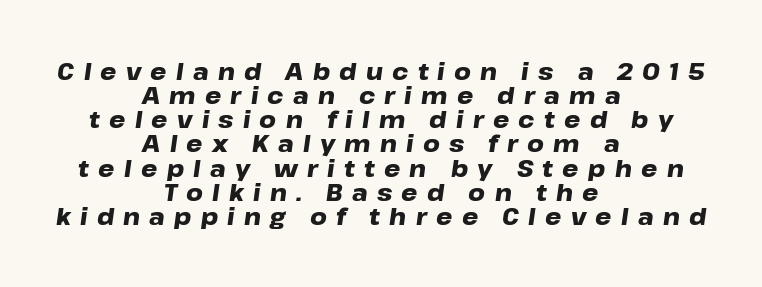
The image shows 23 px bold type, italic (leaning right); set centered, tight line spacing (1.05x), unusually wide letter spacing (+0.4 em), not underlined.
